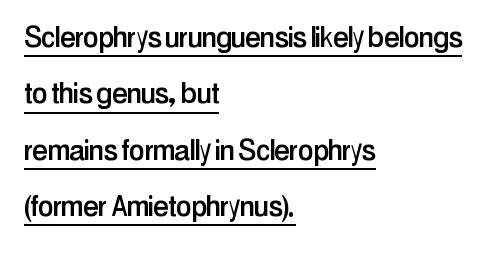
Is this a fixed-width face? No — the glyphs have proportional, varying widths. Line starts are locked; line ends wander. No feet cap the strokes, marking this as sans-serif type. Regarding leading, the lines here are spaced in the standard way. A typesetter would mark this as roman, not italic. Looks like someone drew a line under every word here.
